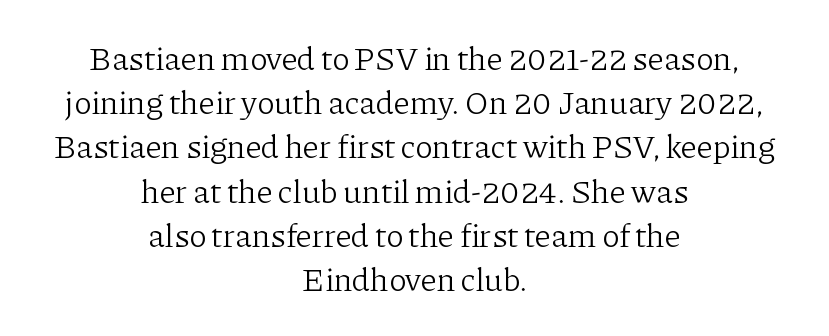
{"serif": "yes", "italic": "no", "bold": "no", "weight": "light", "width": "normal", "stroke_contrast": "low", "x_height": "medium", "monospaced": "no", "underline": "no", "align": "center", "line_spacing": "normal", "line_spacing_ratio": 1.34, "letter_spacing": "normal", "letter_spacing_em": 0.0, "glyph_px": 33}
